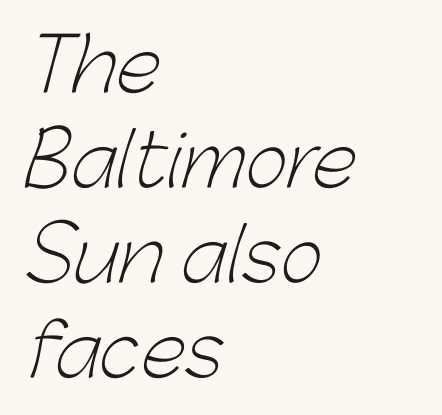
The image shows 73 px light sans-serif type; set left-aligned, normal line spacing (1.3x), normal letter spacing, not underlined; low stroke contrast and a medium x-height.
